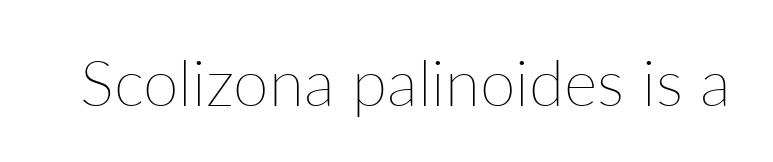
Q: Is the text bold? A: No.
Q: Is the text italic (slanted)? A: No, it is upright.
Q: Is the text underlined? A: No.
Q: Is the spacing between letters normal or unusually wide? A: Normal.
Q: Width (condensed, normal, or wide)? A: Normal.
Q: Stroke contrast? A: Low.
Q: x-height? A: Medium.
Q: Monospaced? A: No.
